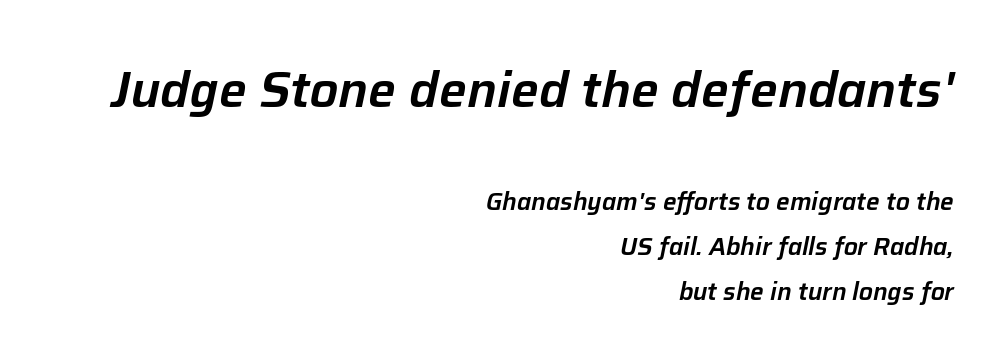
{"italic": "yes", "lean": "right", "slant_degrees": 12, "width": "normal", "stroke_contrast": "low", "x_height": "medium", "monospaced": "no", "underline": "no", "align": "right", "line_spacing_ratio": 1.87, "letter_spacing": "normal", "letter_spacing_em": 0.0, "larger_block": "first", "size_ratio": 2.04, "glyph_px": 49}
